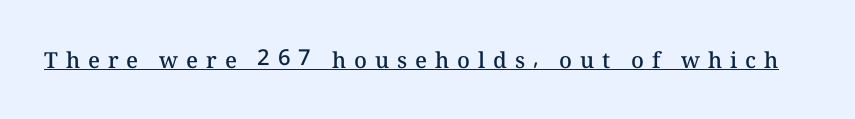
{"italic": "no", "bold": "semi", "underline": "yes", "letter_spacing": "wide", "letter_spacing_em": 0.36, "glyph_px": 22}
